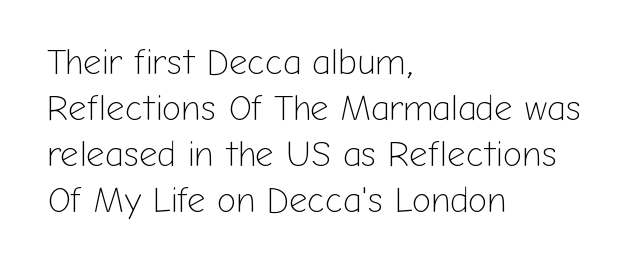
Q: Is the text bold? A: No.
Q: Is the text italic (slanted)? A: No, it is upright.
Q: Is the typeface a serif or a sans-serif typeface? A: Sans-serif.
Q: Is the text underlined? A: No.
Q: How is the paragraph aligned? A: Left-aligned.
Q: Is the spacing between letters normal or unusually wide? A: Normal.
Q: Is the spacing between lines tight, normal or loose? A: Normal.
Q: Width (condensed, normal, or wide)? A: Normal.
Q: Stroke contrast? A: Low.
Q: x-height? A: Medium.
Q: Monospaced? A: No.
